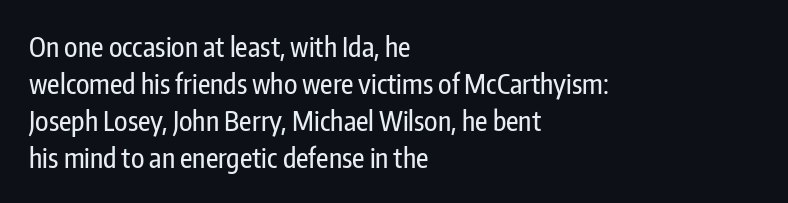
A typesetter would call this zero additional tracking. Notice how descenders clear the ascenders below comfortably — that's standard leading. Ordinary non-slanted type is in use. Letters rest on an invisible, unmarked baseline.
